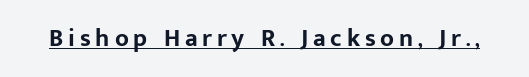
{"italic": "no", "bold": "yes", "underline": "yes", "glyph_px": 25}
